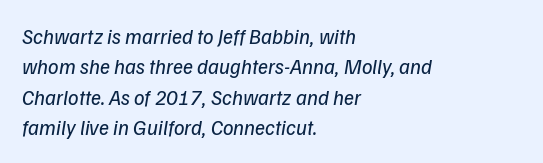
The image shows 21 px text type, italic (leaning right); set left-aligned, normal line spacing (1.45x), normal letter spacing, not underlined.
